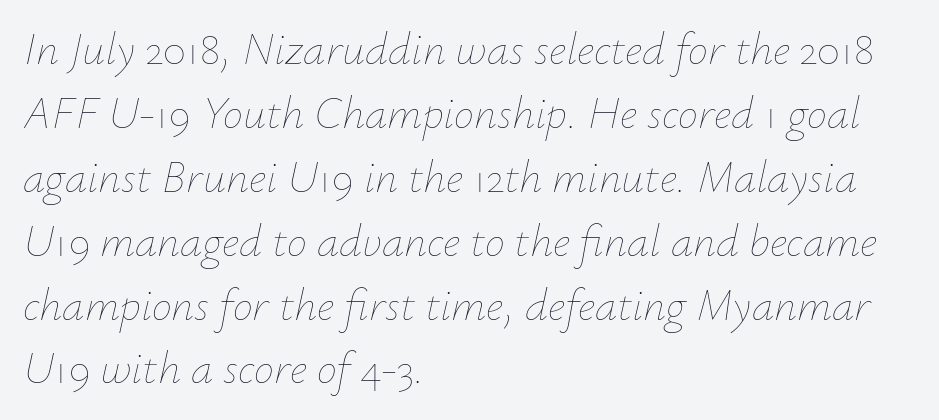
Q: Is the text bold? A: No.
Q: Is the text italic (slanted)? A: Yes, it leans right by about 12 degrees.
Q: Is the text underlined? A: No.
Q: How is the paragraph aligned? A: Left-aligned.
Q: Is the spacing between letters normal or unusually wide? A: Normal.
Q: Is the spacing between lines tight, normal or loose? A: Normal.
Q: Width (condensed, normal, or wide)? A: Normal.
Q: Stroke contrast? A: Low.
Q: x-height? A: Small.
Q: Monospaced? A: No.
